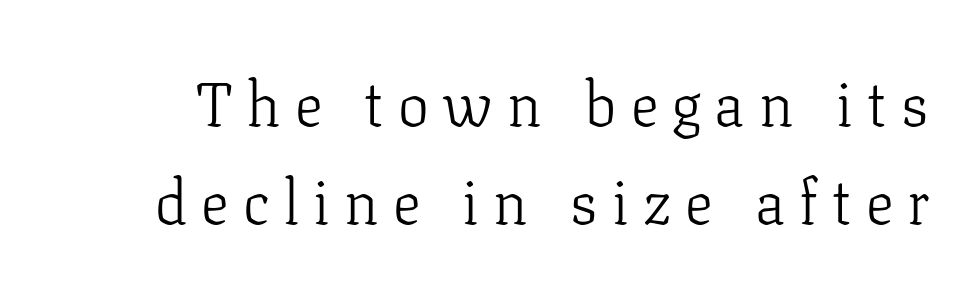
{"serif": "yes", "italic": "no", "bold": "no", "weight": "light", "width": "normal", "stroke_contrast": "low", "x_height": "medium", "monospaced": "no", "underline": "no", "line_spacing": "normal", "line_spacing_ratio": 1.58, "letter_spacing": "wide", "letter_spacing_em": 0.23, "glyph_px": 62}
